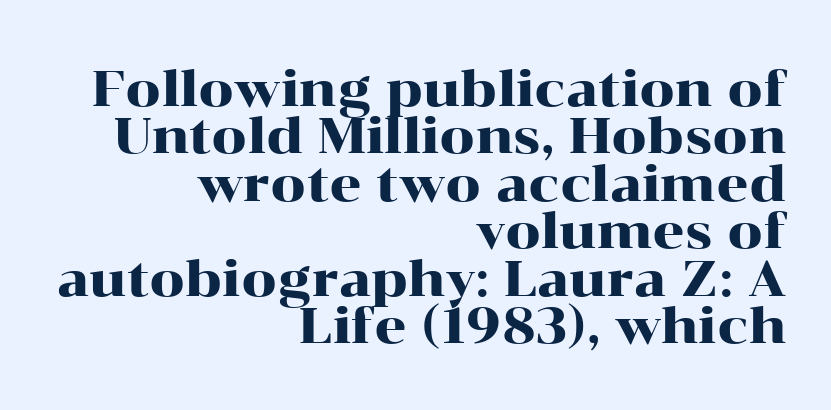
{"serif": "yes", "italic": "no", "width": "wide", "stroke_contrast": "high", "x_height": "medium", "monospaced": "no", "underline": "no", "align": "right", "line_spacing": "tight", "line_spacing_ratio": 0.95, "letter_spacing": "normal", "letter_spacing_em": 0.0, "glyph_px": 50}
